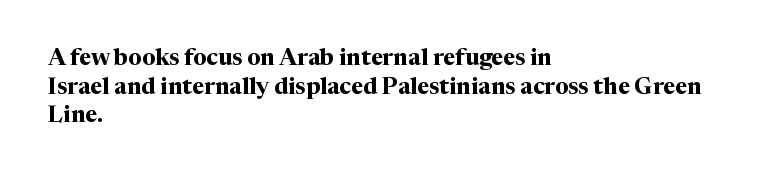
{"italic": "no", "bold": "yes", "underline": "no", "align": "left", "line_spacing_ratio": 1.24, "letter_spacing": "normal", "letter_spacing_em": 0.0, "glyph_px": 23}
